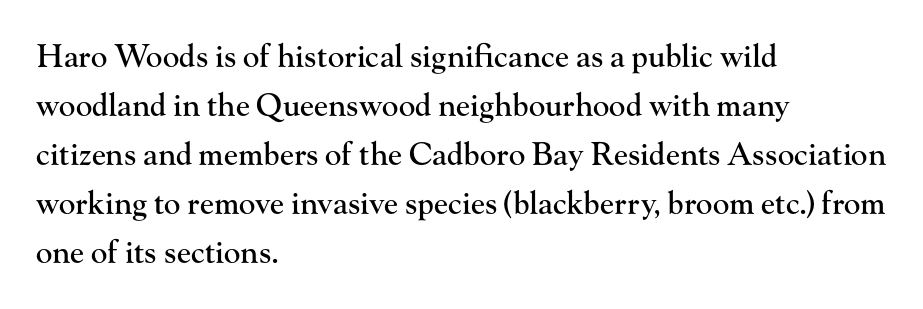
The image shows 31 px serif type, upright; set left-aligned, normal line spacing (1.58x), normal letter spacing, not underlined; high stroke contrast and a small x-height.
